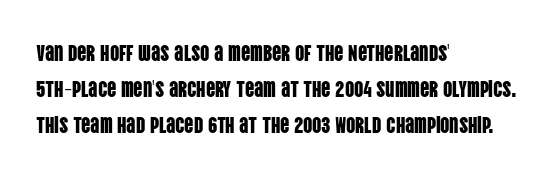
{"italic": "no", "underline": "no", "align": "left", "line_spacing": "normal", "line_spacing_ratio": 1.57, "letter_spacing": "normal", "letter_spacing_em": 0.0, "glyph_px": 23}
